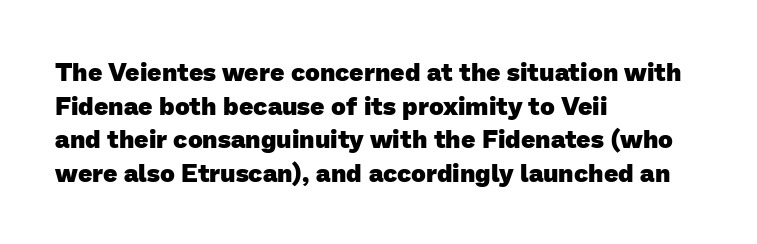
The image shows 25 px bold type; set left-aligned, normal line spacing (1.35x), normal letter spacing, not underlined.
